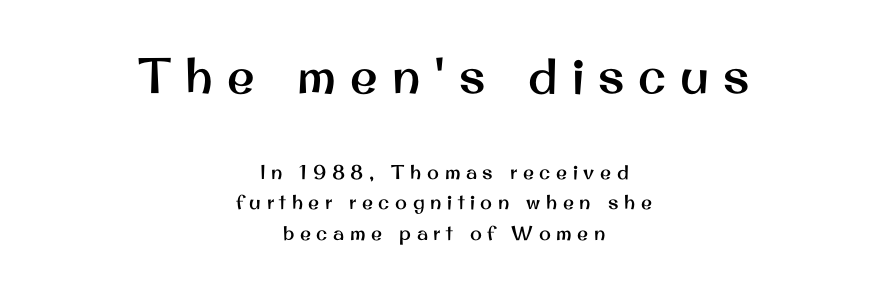
Q: Is the text italic (slanted)? A: No, it is upright.
Q: Is the typeface a serif or a sans-serif typeface? A: Sans-serif.
Q: Is the text underlined? A: No.
Q: How is the paragraph aligned? A: Centered.
Q: Is the spacing between letters normal or unusually wide? A: Unusually wide.
Q: Is the spacing between lines tight, normal or loose? A: Normal.
Q: Which block of text is set in a larger size, the first (top) or the second (bottom)? A: The first (top) one.
Q: Width (condensed, normal, or wide)? A: Normal.
Q: Stroke contrast? A: Medium.
Q: x-height? A: Small.
Q: Monospaced? A: No.
